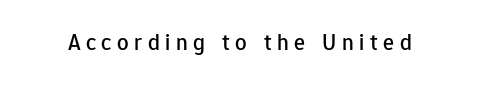
In terms of posture, this sample is upright. Bare-footed words on every line. Each word looks stretched out because of the extra space between its letters.
